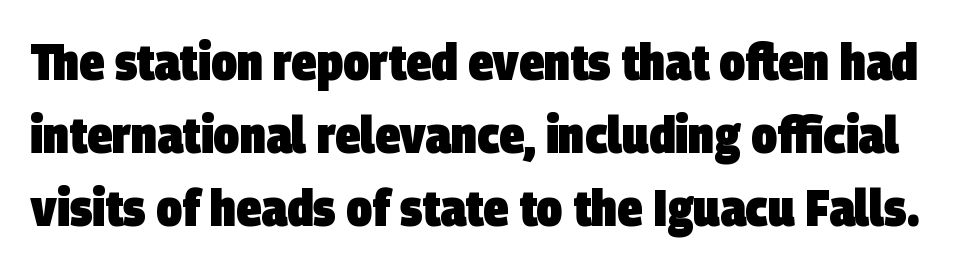
The strip under each line holds only bare page. The glyphs have the mass of a bold cut. Summary of vertical rhythm: regular, with standard interline spacing. You could not count columns in this text — the font is proportionally spaced. Examine the stroke ends and you'll find no serifs.
